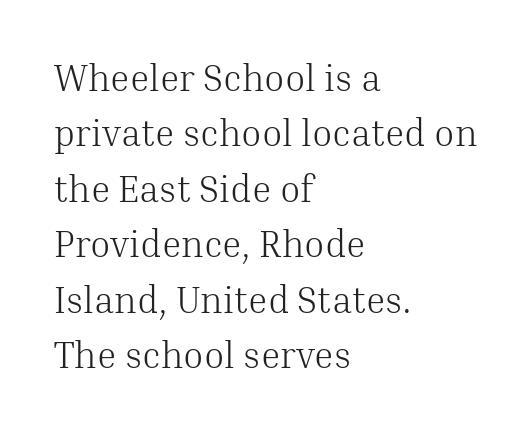
The image shows 37 px light serif type, upright; set left-aligned, normal line spacing (1.5x), normal letter spacing, not underlined; medium stroke contrast and a medium x-height.
